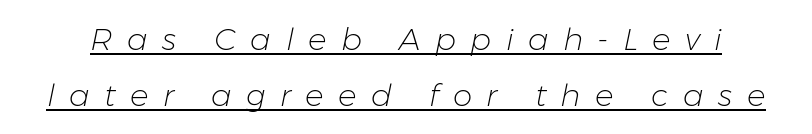
{"italic": "yes", "lean": "right", "slant_degrees": 11, "bold": "no", "weight": "light", "width": "normal", "stroke_contrast": "low", "x_height": "medium", "monospaced": "no", "underline": "yes", "line_spacing_ratio": 1.82, "letter_spacing": "wide", "letter_spacing_em": 0.46, "glyph_px": 31}
